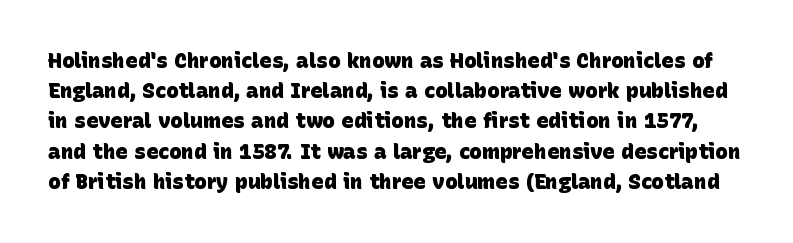
{"bold": "yes", "underline": "no", "line_spacing": "normal", "line_spacing_ratio": 1.44, "letter_spacing": "normal", "letter_spacing_em": 0.0, "glyph_px": 21}
